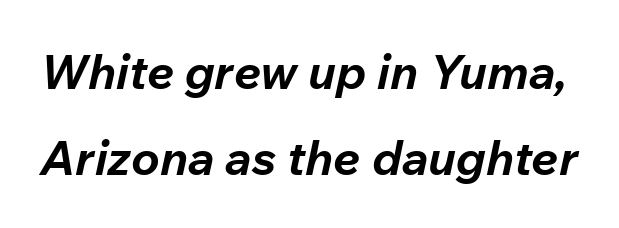
Q: Is the text bold? A: Yes.
Q: Is the text italic (slanted)? A: Yes, it leans right by about 12 degrees.
Q: Is the text underlined? A: No.
Q: Is the spacing between letters normal or unusually wide? A: Normal.
Q: Width (condensed, normal, or wide)? A: Normal.
Q: Stroke contrast? A: Low.
Q: x-height? A: Medium.
Q: Monospaced? A: No.
